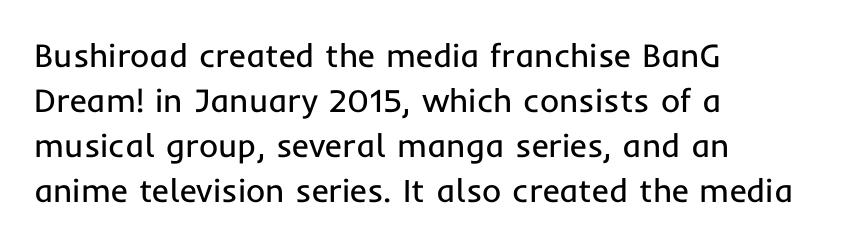
{"serif": "no", "italic": "no", "bold": "no", "weight": "regular", "width": "normal", "stroke_contrast": "low", "x_height": "medium", "monospaced": "no", "underline": "no", "align": "left", "line_spacing": "normal", "line_spacing_ratio": 1.36, "letter_spacing": "normal", "letter_spacing_em": 0.0, "glyph_px": 33}
